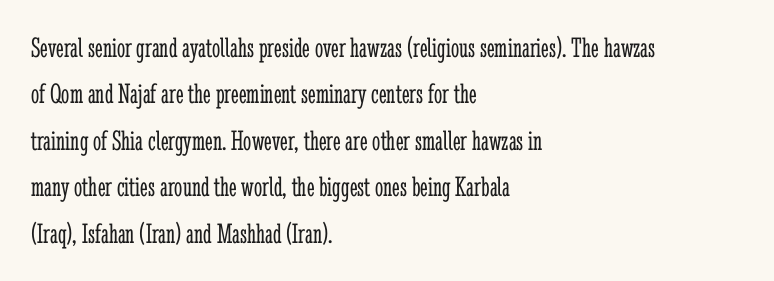
A serif font was chosen for this passage. Do the characters align in a grid? No, the font is proportional. Is the type heavy? It reads as light-to-regular instead. The rows are spaced the way most documents space them.
